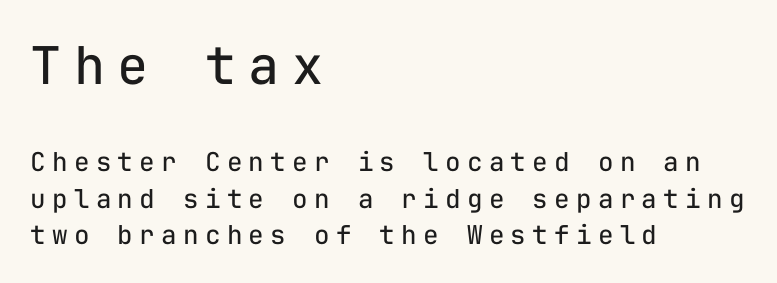
{"serif": "no", "italic": "no", "bold": "no", "weight": "regular", "width": "normal", "stroke_contrast": "low", "x_height": "medium", "monospaced": "yes", "underline": "no", "align": "left", "line_spacing": "normal", "line_spacing_ratio": 1.4, "letter_spacing": "wide", "letter_spacing_em": 0.24, "larger_block": "first", "size_ratio": 2.0, "glyph_px": 52}
